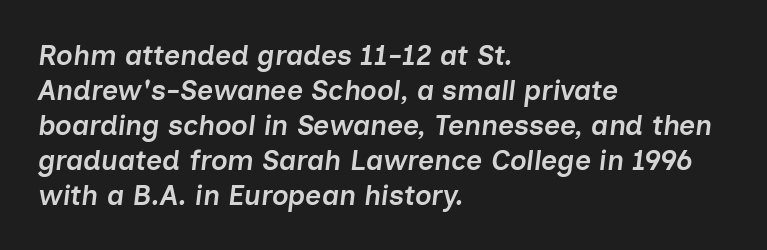
Q: Is the text bold? A: Semi-bold.
Q: Is the text italic (slanted)? A: Yes, it leans right by about 7 degrees.
Q: Is the text underlined? A: No.
Q: How is the paragraph aligned? A: Left-aligned.
Q: Is the spacing between letters normal or unusually wide? A: Normal.
Q: Is the spacing between lines tight, normal or loose? A: Normal.
Q: Width (condensed, normal, or wide)? A: Normal.
Q: Stroke contrast? A: Low.
Q: x-height? A: Medium.
Q: Monospaced? A: No.
